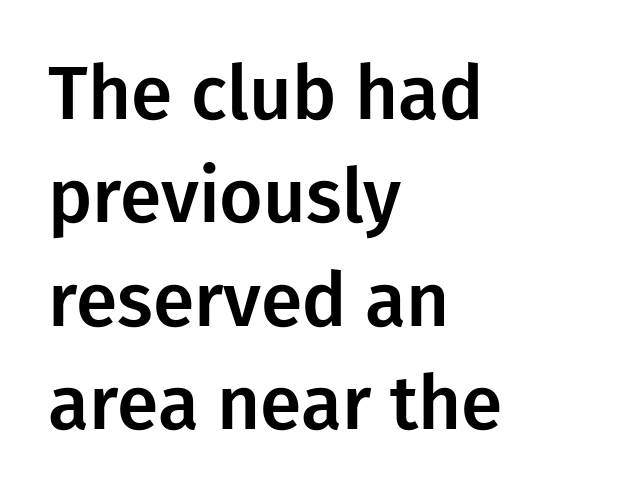
{"serif": "no", "italic": "no", "width": "normal", "stroke_contrast": "low", "x_height": "medium", "monospaced": "no", "underline": "no", "align": "left", "line_spacing": "normal", "line_spacing_ratio": 1.38, "letter_spacing": "normal", "letter_spacing_em": 0.0, "glyph_px": 75}
